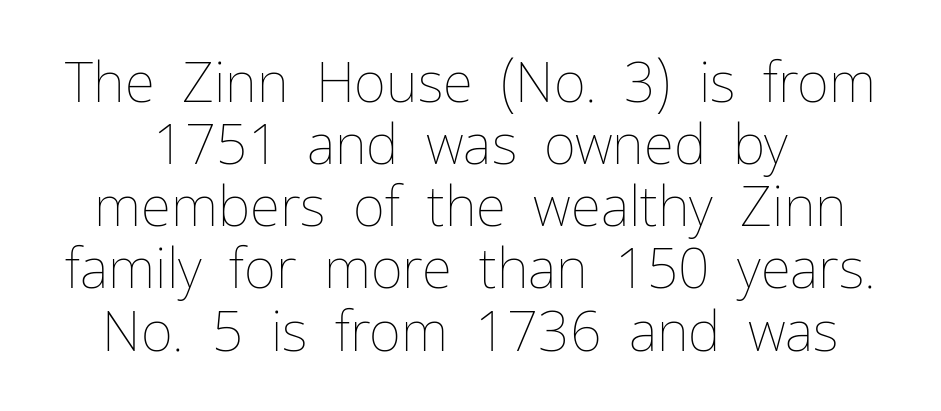
The image shows 55 px thin type, upright; set tight line spacing (1.13x), normal letter spacing, not underlined; low stroke contrast and a medium x-height.
